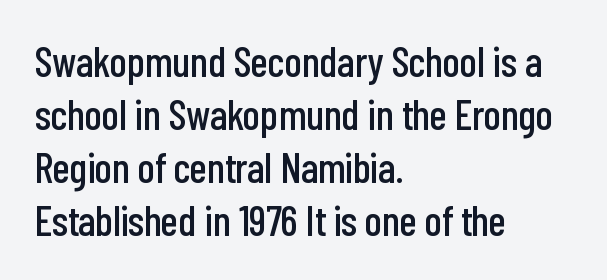
The image shows 42 px condensed sans-serif type, upright; set left-aligned, normal line spacing (1.26x), normal letter spacing, not underlined; low stroke contrast and a medium x-height.
